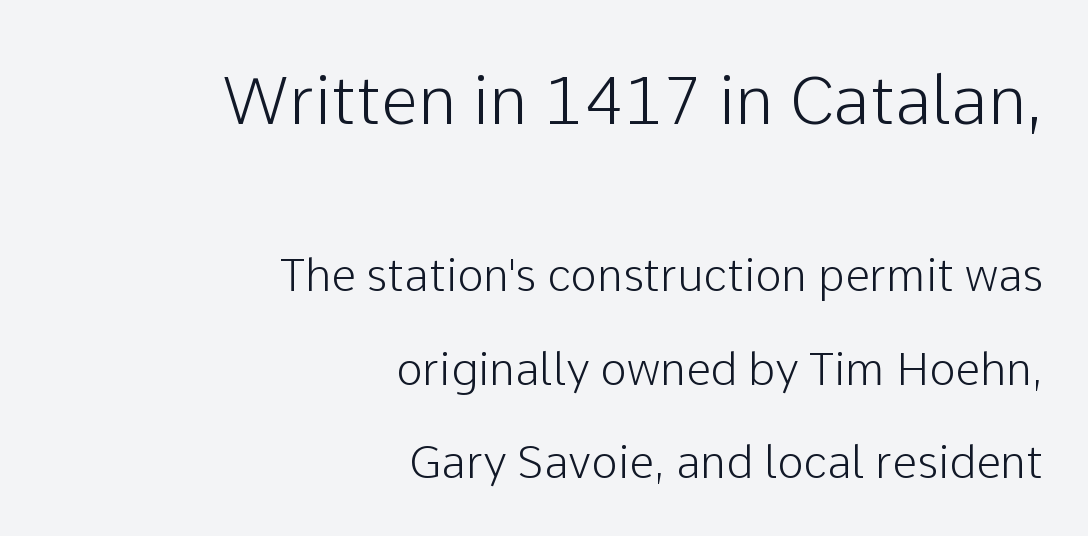
What kind of face is this? One without serifs — a sans. Inter-character spacing is left at the font's built-in metrics. Horizontal alignment here is rightward, an uncommon choice for prose. Looks like regular typesetting: each glyph gets only the width it needs. The foot of each line stays bare and open.
